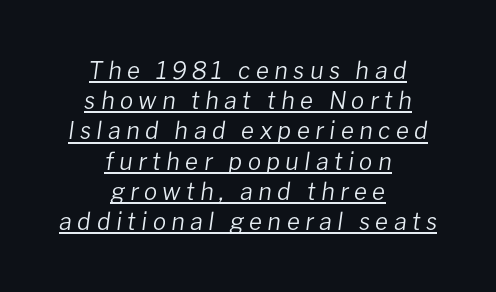
The image shows 24 px text type, italic (leaning right); set centered, normal line spacing (1.26x), unusually wide letter spacing (+0.22 em), underlined.
